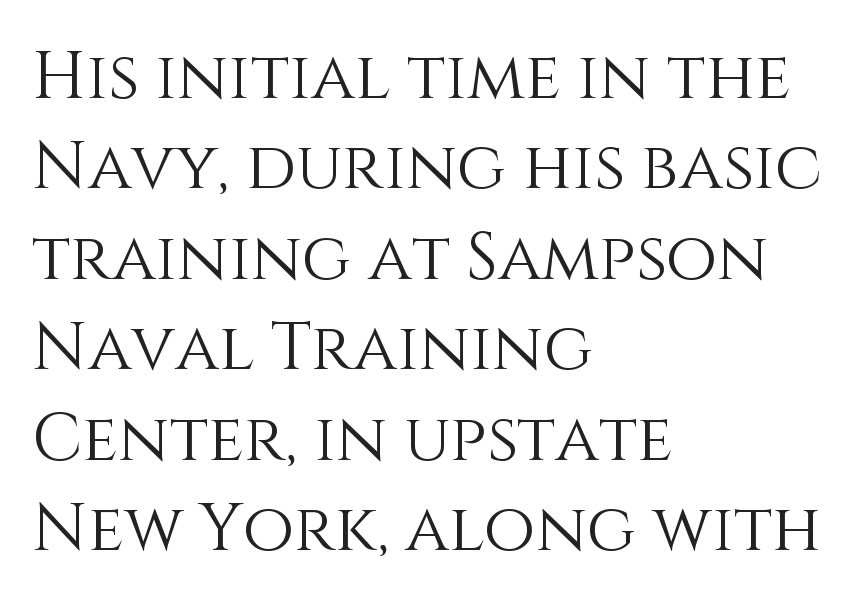
{"italic": "no", "bold": "no", "weight": "light", "width": "normal", "stroke_contrast": "medium", "x_height": "large", "monospaced": "no", "underline": "no", "align": "left", "line_spacing": "normal", "line_spacing_ratio": 1.37, "letter_spacing": "normal", "letter_spacing_em": 0.0, "glyph_px": 66}
